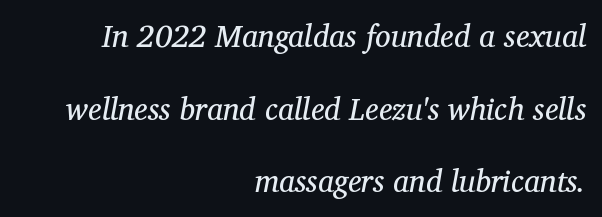
The image shows 31 px regular-weight serif type, italic (leaning right); set right-aligned, loose line spacing (2.34x), normal letter spacing, not underlined; medium stroke contrast and a medium x-height.
